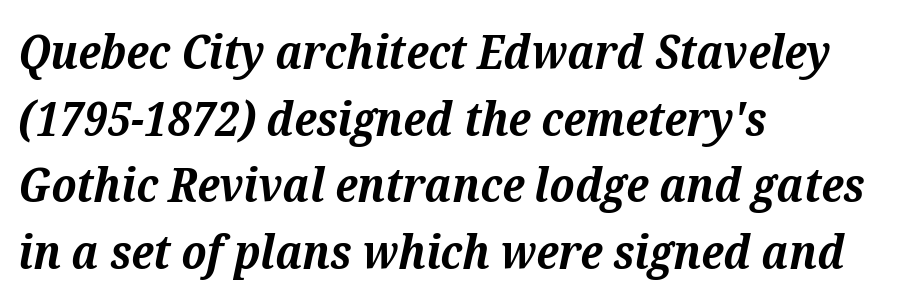
Thick stems and heavy bowls — unmistakably bold. Characters are canted at an angle relative to the baseline's perpendicular. The space between consecutive lines is moderate. This rendering employs a face with finishing strokes, i.e., a serif.
